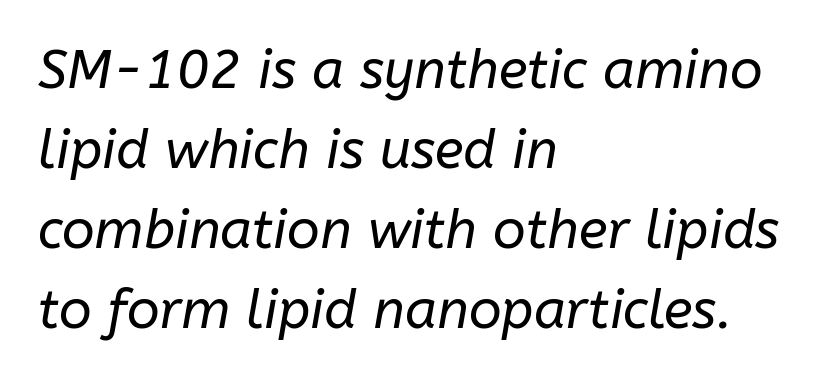
The image shows 54 px regular-weight type, italic (leaning right); set left-aligned, normal line spacing (1.48x), normal letter spacing, not underlined; low stroke contrast and a medium x-height.
